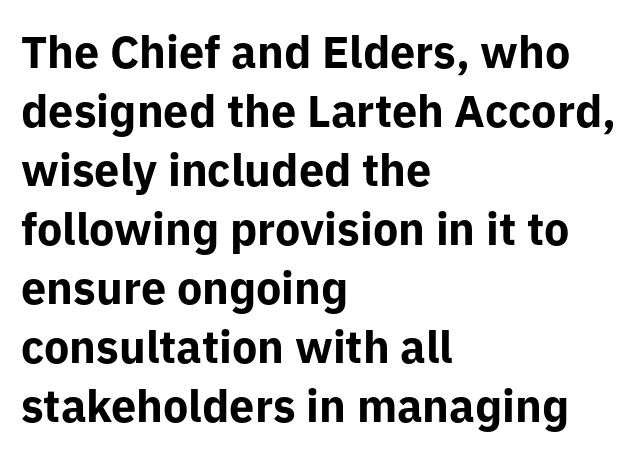
The image shows 45 px bold sans-serif type, upright; set left-aligned, normal line spacing (1.31x), normal letter spacing, not underlined; low stroke contrast and a medium x-height.
